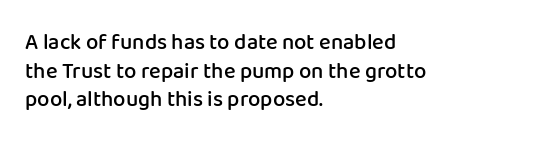
Q: Is the text bold? A: Semi-bold.
Q: Is the text italic (slanted)? A: No, it is upright.
Q: Is the text underlined? A: No.
Q: How is the paragraph aligned? A: Left-aligned.
Q: Is the spacing between letters normal or unusually wide? A: Normal.
Q: Is the spacing between lines tight, normal or loose? A: Normal.
